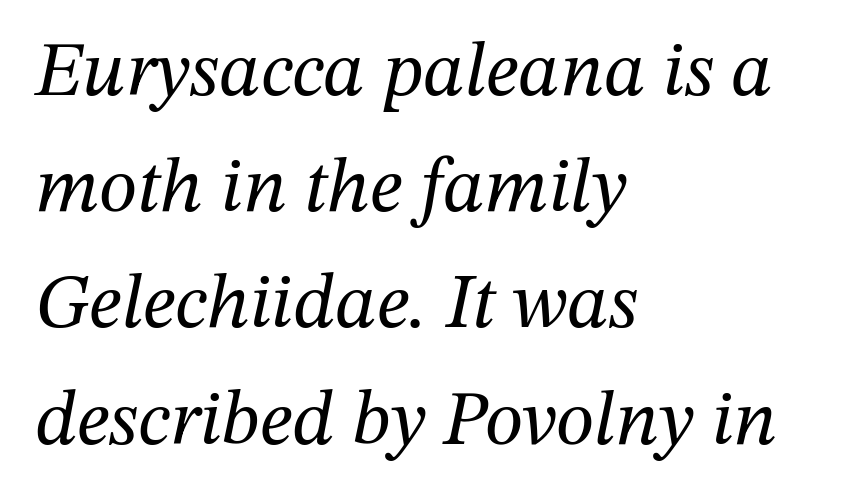
{"serif": "yes", "italic": "yes", "lean": "right", "slant_degrees": 12, "bold": "no", "weight": "regular", "width": "normal", "stroke_contrast": "medium", "x_height": "medium", "monospaced": "no", "underline": "no", "align": "left", "line_spacing": "normal", "line_spacing_ratio": 1.49, "letter_spacing": "normal", "letter_spacing_em": 0.0, "glyph_px": 78}
